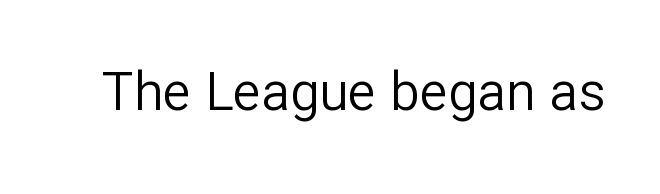
Q: Is the text bold? A: No.
Q: Is the text italic (slanted)? A: No, it is upright.
Q: Is the typeface a serif or a sans-serif typeface? A: Sans-serif.
Q: Is the text underlined? A: No.
Q: Is the spacing between letters normal or unusually wide? A: Normal.
Q: Width (condensed, normal, or wide)? A: Normal.
Q: Stroke contrast? A: Low.
Q: x-height? A: Medium.
Q: Monospaced? A: No.
